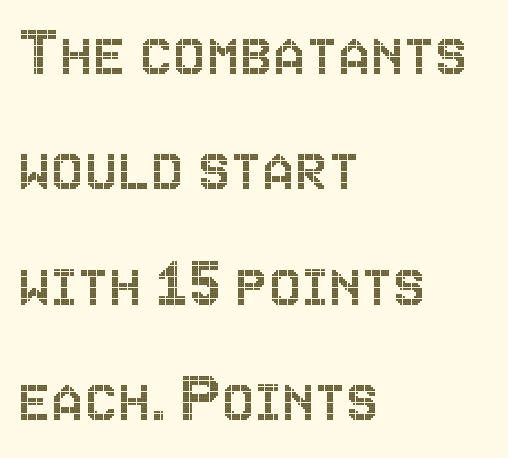
The image shows 74 px condensed type, upright; set left-aligned, normal line spacing (1.56x), normal letter spacing, not underlined; a large x-height.
